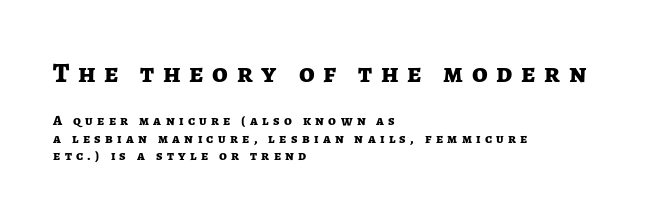
Posture: vertical. As a designer I'd log this as weight 700, bold. The space directly below the letters is spotless. A typesetter would label this face a sans. The first block has been scaled up relative to the second. The leading is moderate, giving the passage an even texture.
